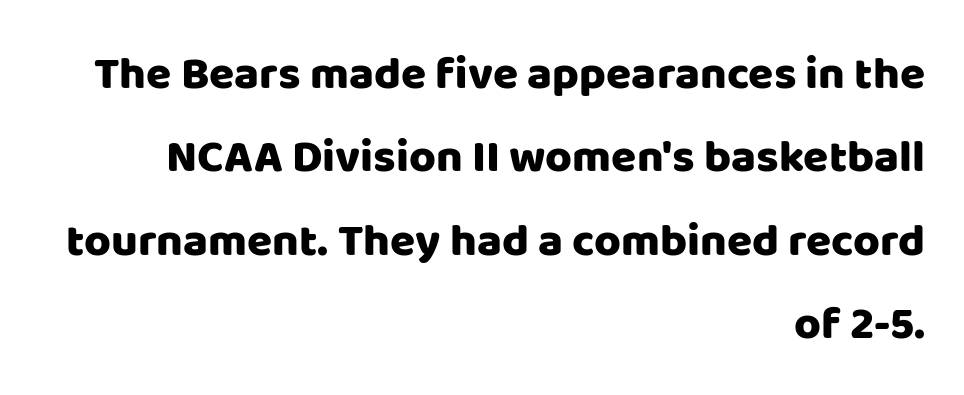
Nothing unusual about the tracking: characters are spaced as the font intends. Descenders hang freely into open space. Visually the block forms a straight wall on the right and a jagged coastline on the left. Are there feet on the stems? There aren't — it's a sans.
